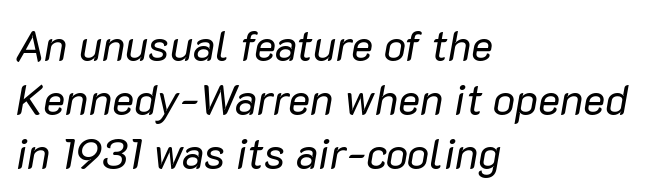
The image shows 42 px regular-weight type, italic (leaning right); set left-aligned, normal line spacing (1.28x), normal letter spacing, not underlined; low stroke contrast and a medium x-height.
